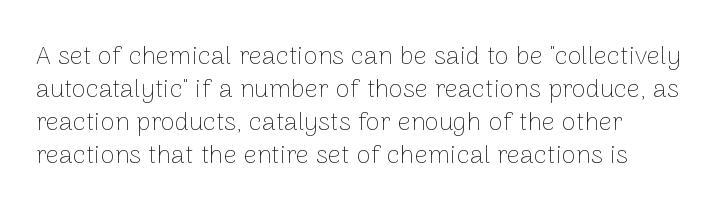
Q: Is the text bold? A: No.
Q: Is the text italic (slanted)? A: No, it is upright.
Q: Is the text underlined? A: No.
Q: Is the spacing between letters normal or unusually wide? A: Normal.
Q: Is the spacing between lines tight, normal or loose? A: Normal.
